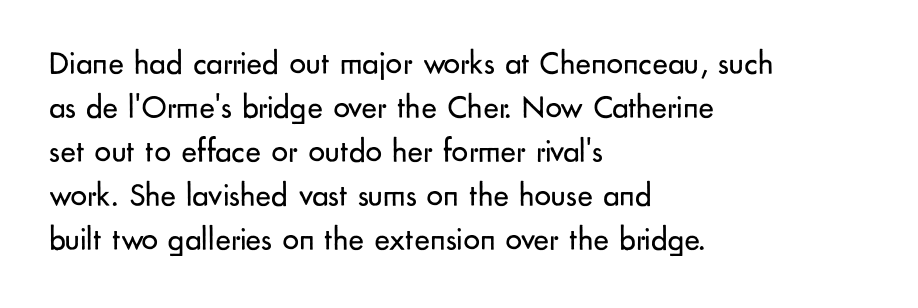
{"serif": "no", "italic": "no", "bold": "no", "weight": "regular", "width": "normal", "stroke_contrast": "low", "x_height": "small", "monospaced": "no", "underline": "no", "align": "left", "line_spacing": "normal", "line_spacing_ratio": 1.33, "letter_spacing": "normal", "letter_spacing_em": 0.0, "glyph_px": 33}
